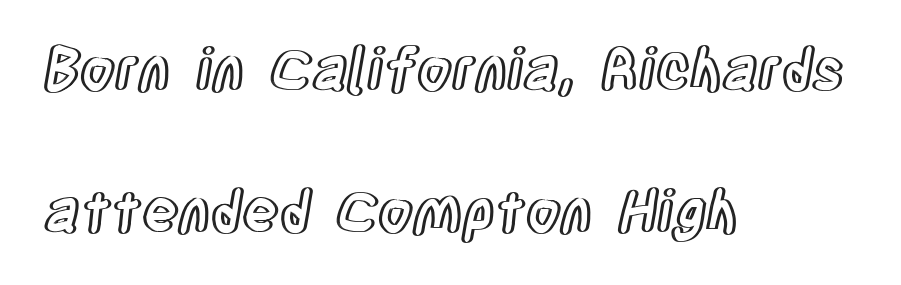
The lines are quadded left. Underline: absent. The line-height multiplier appears high, well above default. Note the varied advance widths — an 'i' is clearly narrower than an 'm'.
